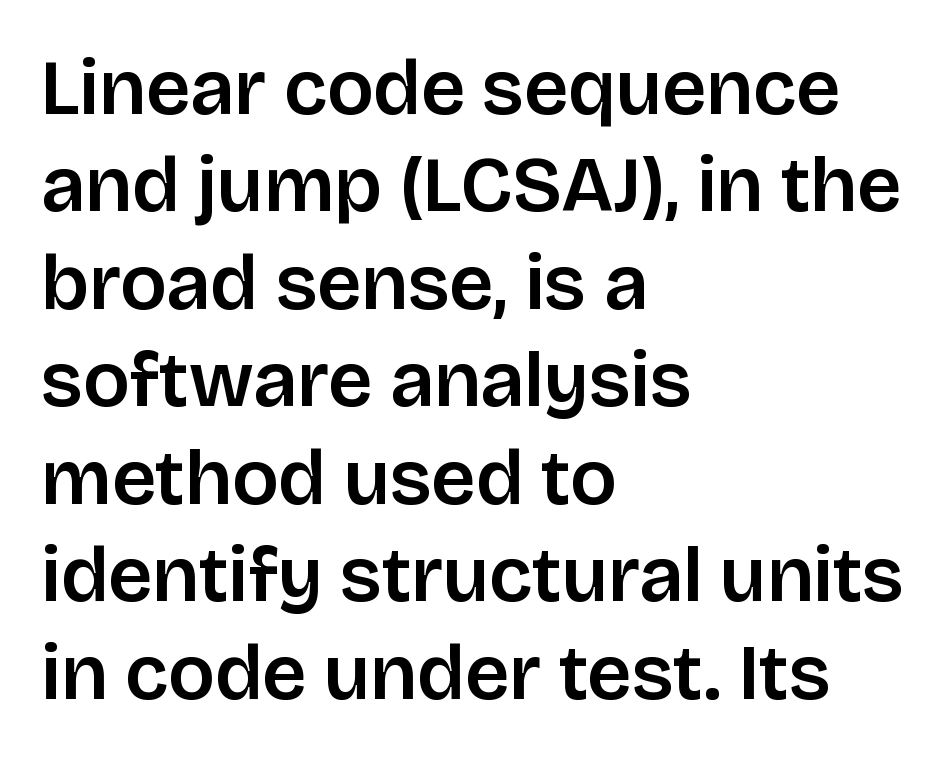
The image shows 78 px sans-serif type, upright; set left-aligned, normal line spacing (1.25x), normal letter spacing, not underlined; low stroke contrast and a large x-height.
